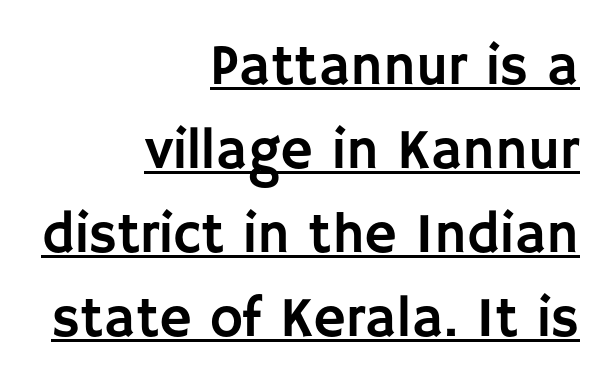
Each line of the rendering has a horizontal stroke beneath the glyphs. Ordinary non-slanted type is in use. How are the letters spaced? Ordinarily, with no added tracking. Check where the strokes stop: nothing finishes them off — pure sans.
